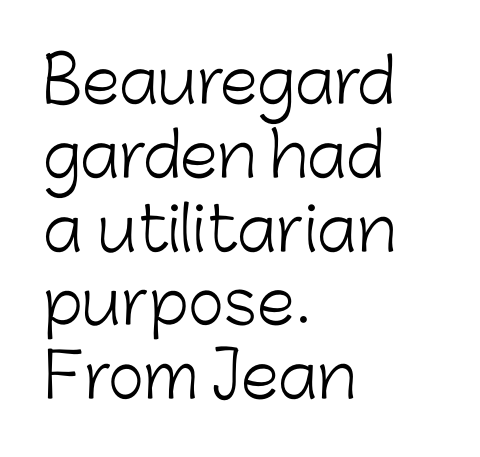
{"serif": "no", "italic": "no", "bold": "no", "weight": "light", "width": "normal", "stroke_contrast": "low", "x_height": "medium", "monospaced": "no", "underline": "no", "align": "left", "line_spacing_ratio": 1.21, "letter_spacing": "normal", "letter_spacing_em": 0.0, "glyph_px": 61}
